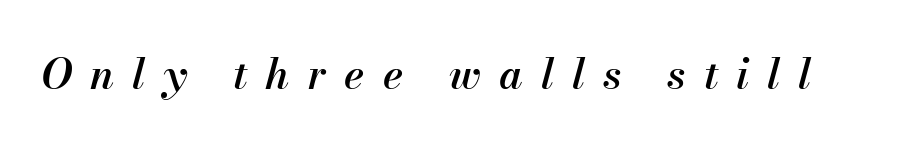
The image shows 42 px semibold type, italic (leaning right); set unusually wide letter spacing (+0.43 em), not underlined; medium stroke contrast and a small x-height.
